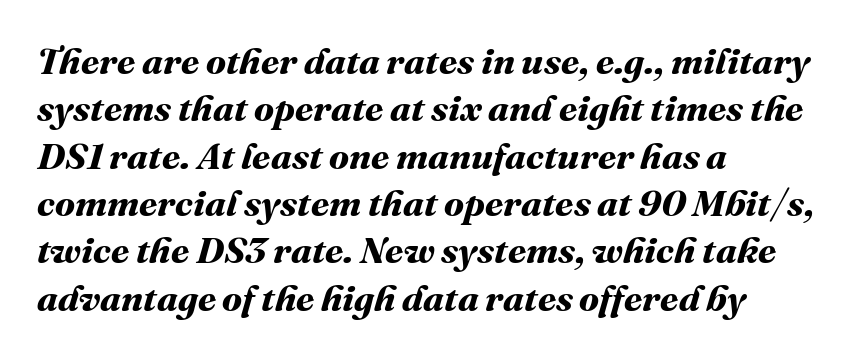
{"bold": "yes", "weight": "bold", "width": "normal", "stroke_contrast": "medium", "x_height": "medium", "monospaced": "no", "underline": "no", "align": "left", "line_spacing": "normal", "line_spacing_ratio": 1.28, "letter_spacing": "normal", "letter_spacing_em": 0.0, "glyph_px": 37}
